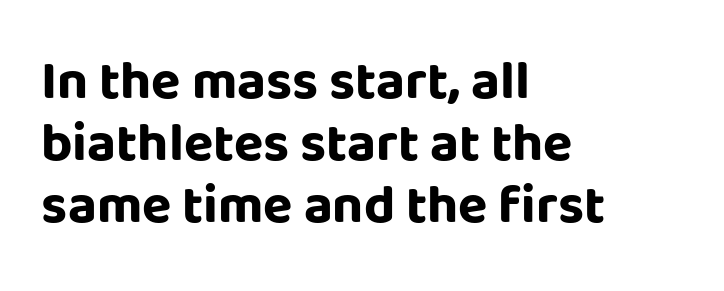
Between one letter and the next there's only the usual sliver of space. Pretty heavy lettering here — definitely bold. Compared with typical paragraphs, the rows here are closer together. Each letter keeps its own natural width here, so spacing adapts to shape.
